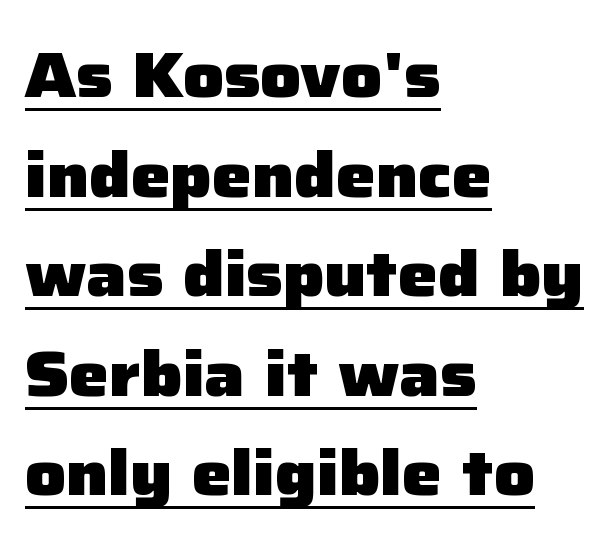
Q: Is the text bold? A: Yes.
Q: Is the text italic (slanted)? A: No, it is upright.
Q: Is the typeface a serif or a sans-serif typeface? A: Sans-serif.
Q: Is the text underlined? A: Yes.
Q: How is the paragraph aligned? A: Left-aligned.
Q: Is the spacing between letters normal or unusually wide? A: Normal.
Q: Is the spacing between lines tight, normal or loose? A: Normal.
Q: Width (condensed, normal, or wide)? A: Normal.
Q: Stroke contrast? A: Low.
Q: x-height? A: Medium.
Q: Monospaced? A: No.
